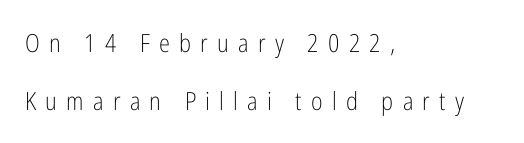
Each row of text sits above clean, open space. Here the glyphs are tracked loosely, breaking word shapes into spaced letters. The typeface has the unassuming heft of standard copy or less. The passage shown stacks its lines with a broad gap.
